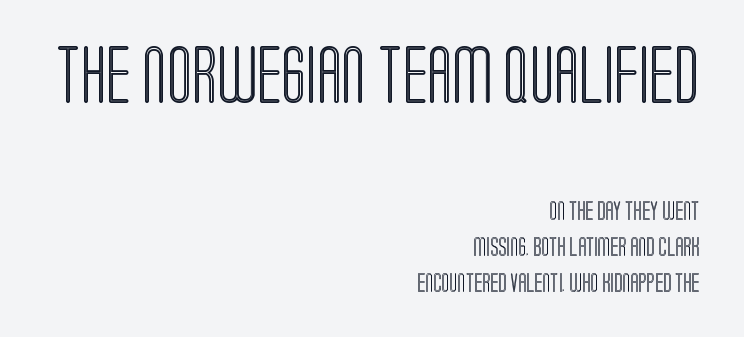
Think of a printed novel: that variable character pitch is what you see here. Right-aligned paragraph, ragged on the left. The horizontal fit of the characters is conventional and even. In this sample the first text group is rendered at the bigger scale. The axis of the letterforms is exactly vertical.
